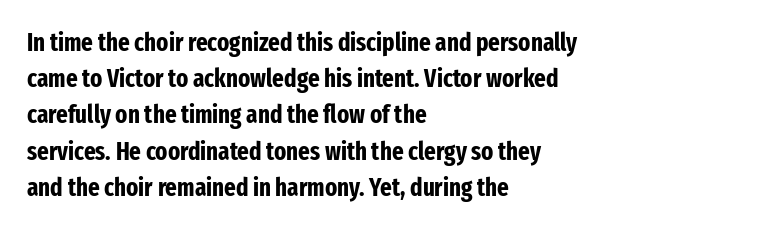
The image shows 25 px bold type, upright; set left-aligned, normal line spacing (1.45x), normal letter spacing, not underlined.
